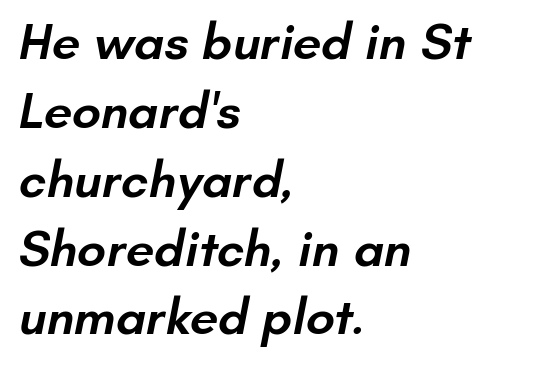
This rendering features lettering with no underline. Proportional: the letters do not fall into vertical columns. The line-height multiplier appears to be the usual default. In CSS terms this would be text-align: left. Letterform terminals end flat and unadorned throughout the passage. Spacing between characters is what you'd get straight out of the box.
